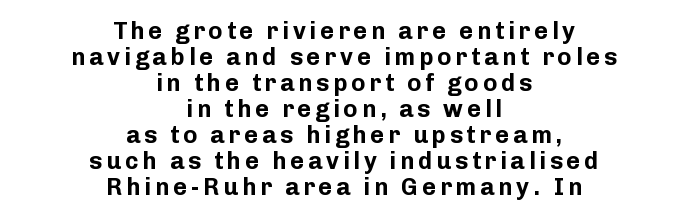
You'd pick this weight for a headline — it's a proper bold. The lettering holds an erect, upright posture throughout. Decoration check: the copy has no underline. Closely set lines give the paragraph a compact silhouette.
